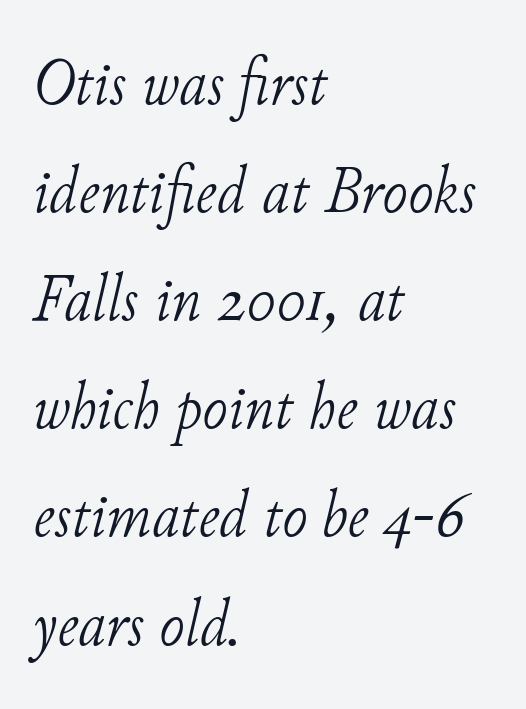
Q: Is the text bold? A: No.
Q: Is the text italic (slanted)? A: Yes, it leans right by about 11 degrees.
Q: Is the typeface a serif or a sans-serif typeface? A: Serif.
Q: Is the text underlined? A: No.
Q: How is the paragraph aligned? A: Left-aligned.
Q: Is the spacing between letters normal or unusually wide? A: Normal.
Q: Is the spacing between lines tight, normal or loose? A: Normal.
Q: Width (condensed, normal, or wide)? A: Normal.
Q: Stroke contrast? A: Low.
Q: x-height? A: Small.
Q: Monospaced? A: No.
